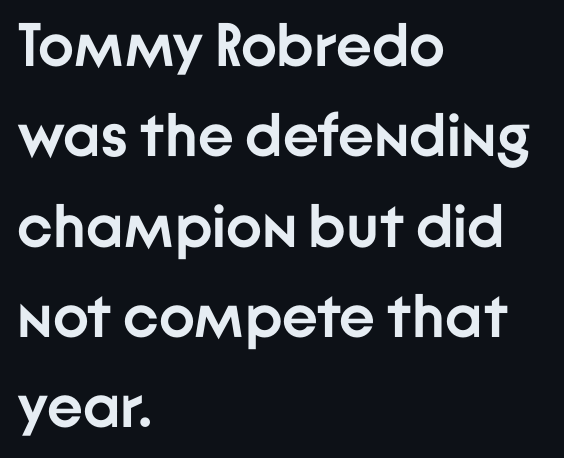
Q: Is the text bold? A: Yes.
Q: Is the text italic (slanted)? A: No, it is upright.
Q: Is the typeface a serif or a sans-serif typeface? A: Sans-serif.
Q: Is the text underlined? A: No.
Q: How is the paragraph aligned? A: Left-aligned.
Q: Is the spacing between letters normal or unusually wide? A: Normal.
Q: Is the spacing between lines tight, normal or loose? A: Normal.
Q: Width (condensed, normal, or wide)? A: Normal.
Q: Stroke contrast? A: Low.
Q: x-height? A: Medium.
Q: Monospaced? A: No.
